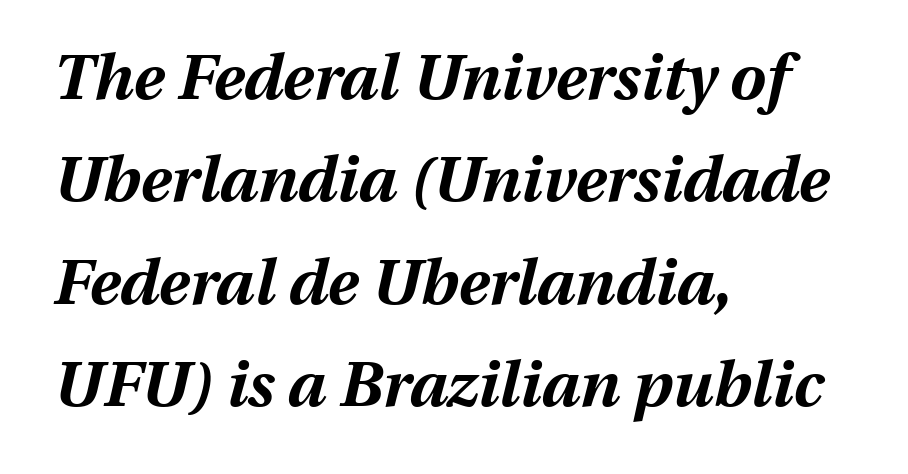
Looks like regular typesetting: each glyph gets only the width it needs. The letters are bold, with thick, heavy strokes. Nobody touched the tracking dial on this one. Each line starts at the same left margin while the right side varies. Quick note: underline off.
